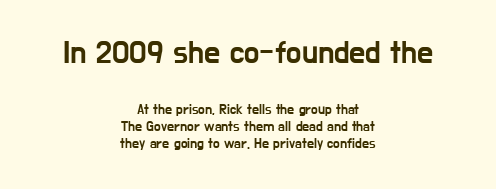
{"serif": "no", "italic": "no", "width": "condensed", "stroke_contrast": "low", "x_height": "medium", "monospaced": "no", "underline": "no", "align": "center", "line_spacing_ratio": 1.23, "letter_spacing": "normal", "letter_spacing_em": 0.0, "larger_block": "first", "size_ratio": 2.29, "glyph_px": 32}
